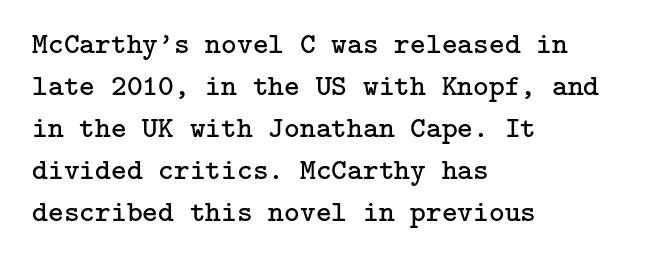
{"serif": "yes", "italic": "no", "bold": "no", "weight": "regular", "width": "normal", "stroke_contrast": "low", "x_height": "medium", "underline": "no", "align": "left", "line_spacing": "normal", "line_spacing_ratio": 1.4, "letter_spacing": "normal", "letter_spacing_em": 0.0, "glyph_px": 30}
